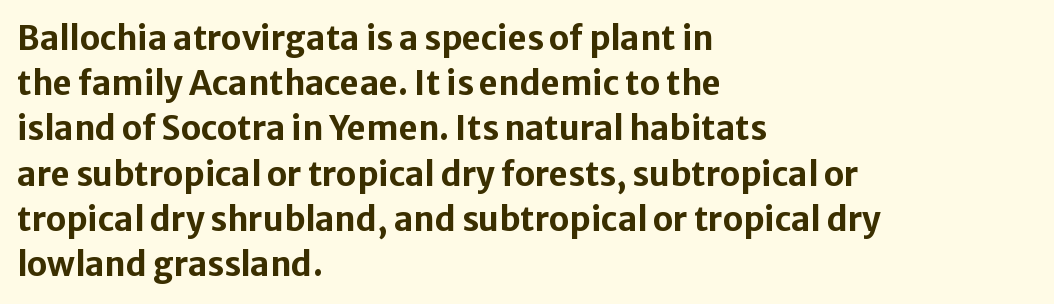
Q: Is the text bold? A: Yes.
Q: Is the text italic (slanted)? A: No, it is upright.
Q: Is the typeface a serif or a sans-serif typeface? A: Sans-serif.
Q: Is the text underlined? A: No.
Q: How is the paragraph aligned? A: Left-aligned.
Q: Is the spacing between letters normal or unusually wide? A: Normal.
Q: Is the spacing between lines tight, normal or loose? A: Normal.
Q: Width (condensed, normal, or wide)? A: Normal.
Q: Stroke contrast? A: Low.
Q: x-height? A: Medium.
Q: Monospaced? A: No.
